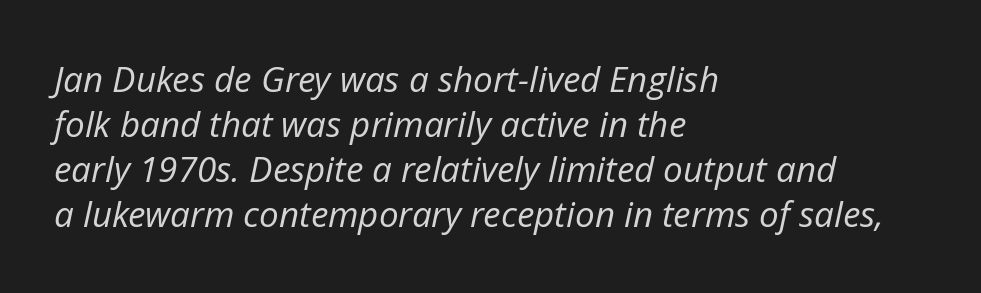
Heaviness? Minimal to ordinary, like unemphasized prose. These lines keep a tight, regular rhythm from letter to letter. Only glyphs here, with clear space below each row. Observe the lean: these are italic letterforms. The letters advance in unequal steps, a hallmark of proportional type. Every row of glyphs begins at an identical x-position on the left.
